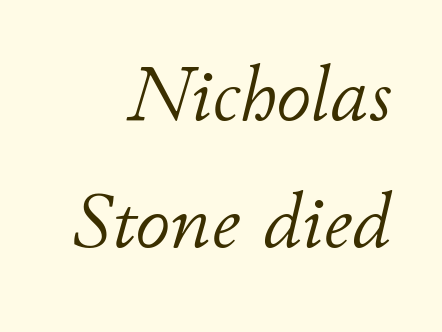
Q: Is the text bold? A: No.
Q: Is the text italic (slanted)? A: Yes, it leans right by about 11 degrees.
Q: Is the text underlined? A: No.
Q: How is the paragraph aligned? A: Right-aligned.
Q: Is the spacing between letters normal or unusually wide? A: Normal.
Q: Is the spacing between lines tight, normal or loose? A: Normal.
Q: Width (condensed, normal, or wide)? A: Normal.
Q: Stroke contrast? A: Low.
Q: x-height? A: Small.
Q: Monospaced? A: No.
